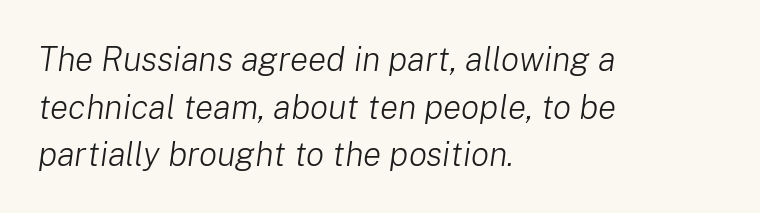
Q: Is the text bold? A: No.
Q: Is the text italic (slanted)? A: Yes, it leans right by about 8 degrees.
Q: Is the text underlined? A: No.
Q: How is the paragraph aligned? A: Left-aligned.
Q: Is the spacing between letters normal or unusually wide? A: Normal.
Q: Is the spacing between lines tight, normal or loose? A: Normal.
Q: Width (condensed, normal, or wide)? A: Normal.
Q: Stroke contrast? A: Low.
Q: x-height? A: Medium.
Q: Monospaced? A: No.
